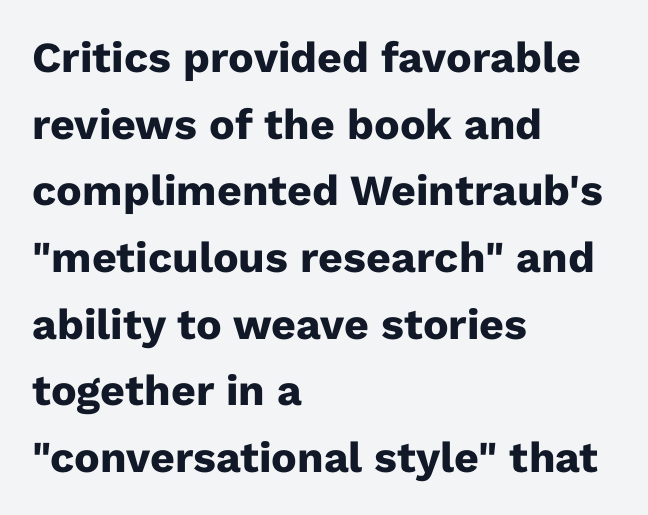
Does extra space separate the letters? No, they use regular spacing. The line-height multiplier appears to be the usual default. Looks like regular typesetting: each glyph gets only the width it needs. The font's upright variant was chosen for this text. Grotesque or geometric, the face here clearly has no serifs.
